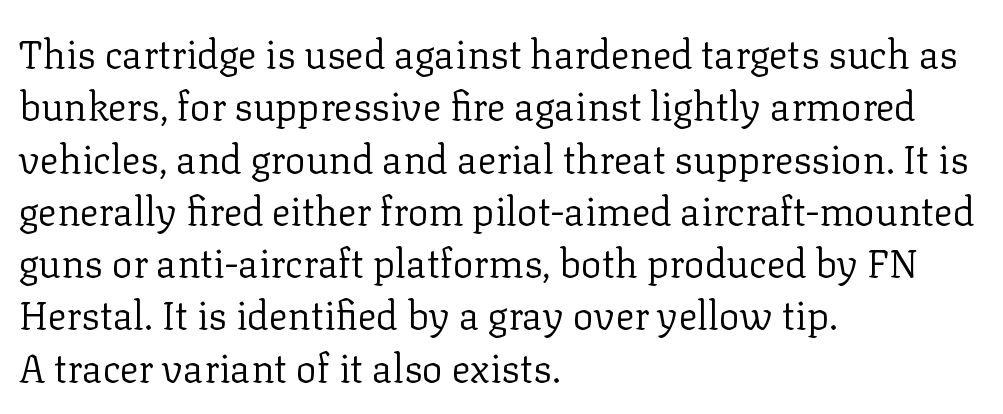
Q: Is the text bold? A: No.
Q: Is the text italic (slanted)? A: No, it is upright.
Q: Is the typeface a serif or a sans-serif typeface? A: Serif.
Q: Is the text underlined? A: No.
Q: How is the paragraph aligned? A: Left-aligned.
Q: Is the spacing between letters normal or unusually wide? A: Normal.
Q: Is the spacing between lines tight, normal or loose? A: Normal.
Q: Width (condensed, normal, or wide)? A: Normal.
Q: Stroke contrast? A: Low.
Q: x-height? A: Medium.
Q: Monospaced? A: No.
